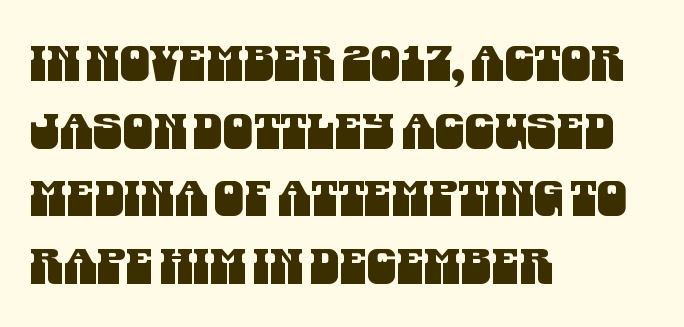
Typographically, this falls in the sans-serif category. Notice how the passage keeps a crisp vertical edge on the left only. Think of a printed novel: that variable character pitch is what you see here. Rule under the text: the space is simply empty. These lines keep a tight, regular rhythm from letter to letter. This block has exactly the height ordinary leading produces.
